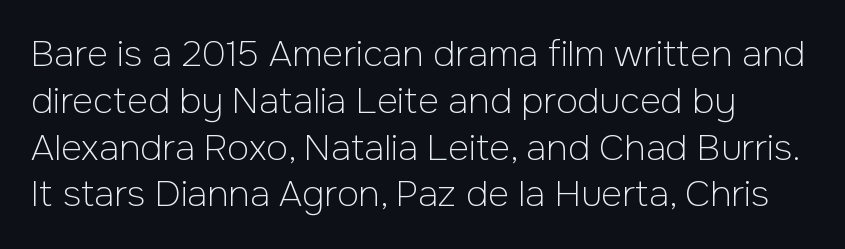
The image shows 36 px light sans-serif type, upright; set left-aligned, normal line spacing (1.3x), normal letter spacing, not underlined; low stroke contrast and a medium x-height.
